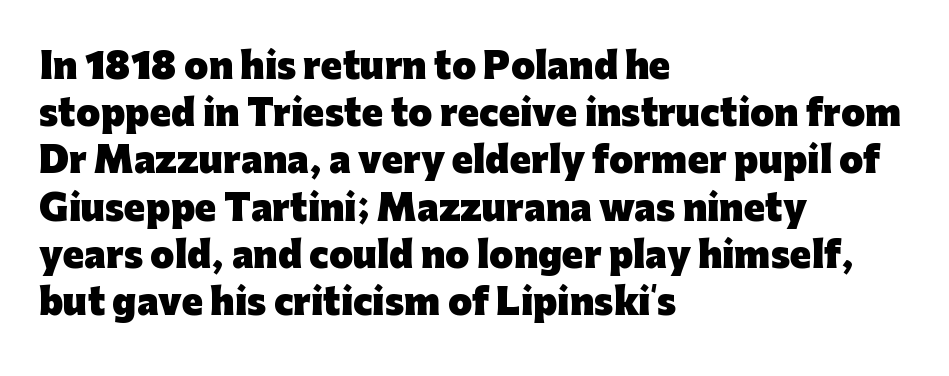
{"serif": "no", "italic": "no", "bold": "yes", "weight": "heavy", "width": "normal", "stroke_contrast": "low", "x_height": "medium", "monospaced": "no", "underline": "no", "align": "left", "line_spacing": "normal", "line_spacing_ratio": 1.35, "letter_spacing": "normal", "letter_spacing_em": 0.0, "glyph_px": 35}
